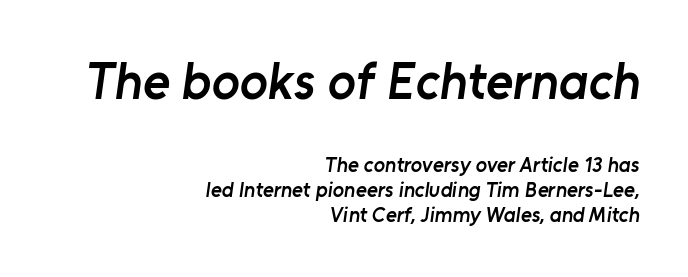
One-word summary of the alignment: right. The emphasis by scale lands on block number one, above. On the weight axis this lands at semibold, roughly 600. What stands out about the letter spacing? Nothing — it is the standard amount. Only glyphs here, with clear space below each row.
